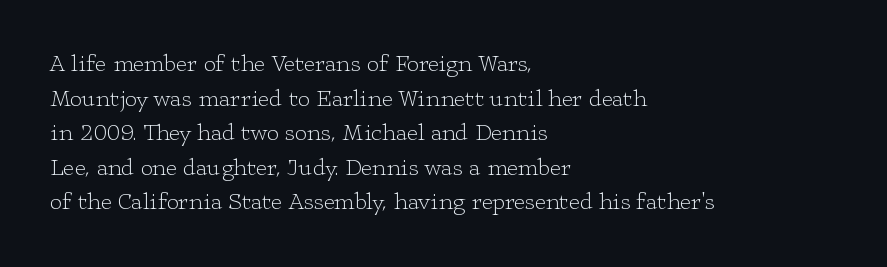
The image shows 24 px text type, upright; set left-aligned, normal line spacing (1.44x), normal letter spacing, not underlined.
